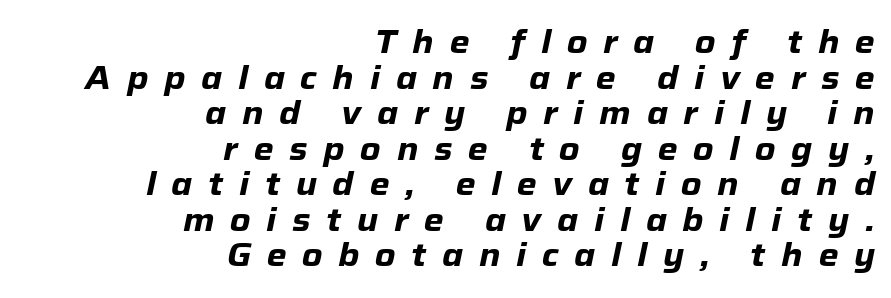
The image shows 32 px heavy type, italic (leaning right); set right-aligned, tight line spacing (1.11x), unusually wide letter spacing (+0.49 em), not underlined; low stroke contrast and a medium x-height.
